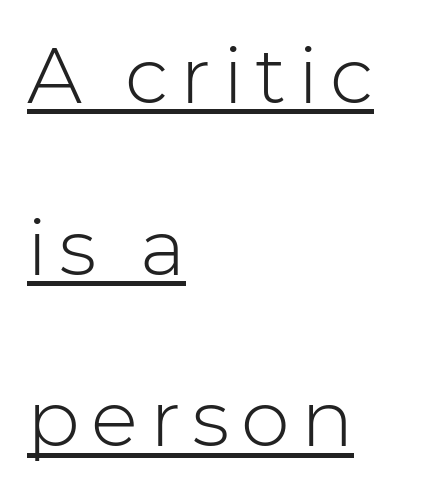
The image shows 78 px light sans-serif type, upright; set left-aligned, loose line spacing (2.2x), underlined; low stroke contrast and a medium x-height.
